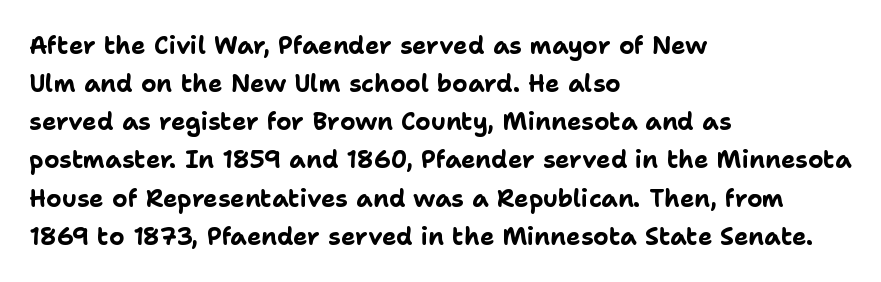
Any mark beneath the type? The region is blank. The letters stand upright; this is a roman face. The type is set solid horizontally, with unmodified tracking. Which margin do the lines hug? The left one — the right edge is uneven. The rendering uses a bold face; every stroke is thick and dark.
